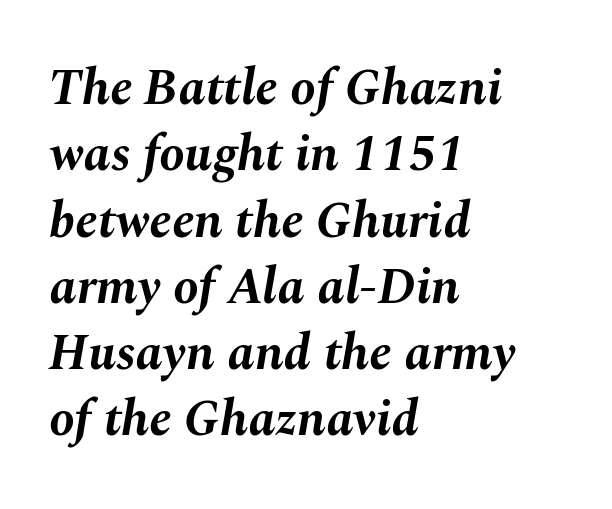
{"italic": "yes", "lean": "right", "slant_degrees": 10, "bold": "yes", "weight": "bold", "width": "normal", "stroke_contrast": "medium", "x_height": "medium", "monospaced": "no", "underline": "no", "align": "left", "line_spacing": "normal", "line_spacing_ratio": 1.3, "letter_spacing": "normal", "letter_spacing_em": 0.0, "glyph_px": 51}
